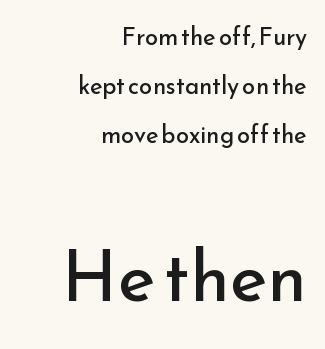
Q: Is the text bold? A: No.
Q: Is the text italic (slanted)? A: No, it is upright.
Q: Is the typeface a serif or a sans-serif typeface? A: Sans-serif.
Q: Is the text underlined? A: No.
Q: How is the paragraph aligned? A: Right-aligned.
Q: Is the spacing between letters normal or unusually wide? A: Normal.
Q: Is the spacing between lines tight, normal or loose? A: Loose.
Q: Which block of text is set in a larger size, the first (top) or the second (bottom)? A: The second (bottom) one.
Q: Width (condensed, normal, or wide)? A: Normal.
Q: Stroke contrast? A: Low.
Q: x-height? A: Small.
Q: Monospaced? A: No.
